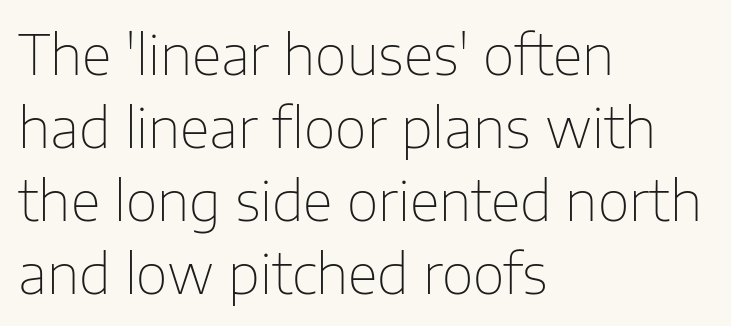
Characters follow at the spacing the type designer built in. The rendering shows plain stroke endings on the letterforms — a sans-serif design. The passage shown is not bold in any degree. You could not count columns in this text — the font is proportionally spaced. The string is rendered with underlining switched off.
